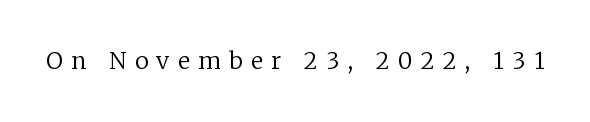
The letterforms stand isolated, each surrounded by extra space. Honestly, there is no underline to notice here at all. The font's upright variant was chosen for this text. The font sits on the lighter half of the weight spectrum, regular included.
